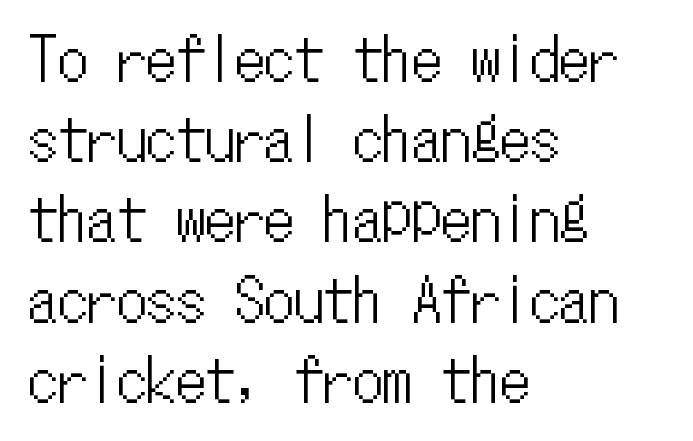
The image shows 59 px condensed type, upright, monospaced; set left-aligned, normal line spacing (1.36x), normal letter spacing, not underlined; low stroke contrast and a medium x-height.
